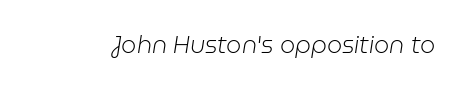
The image shows 24 px text type, italic (leaning right); set normal letter spacing, not underlined.
